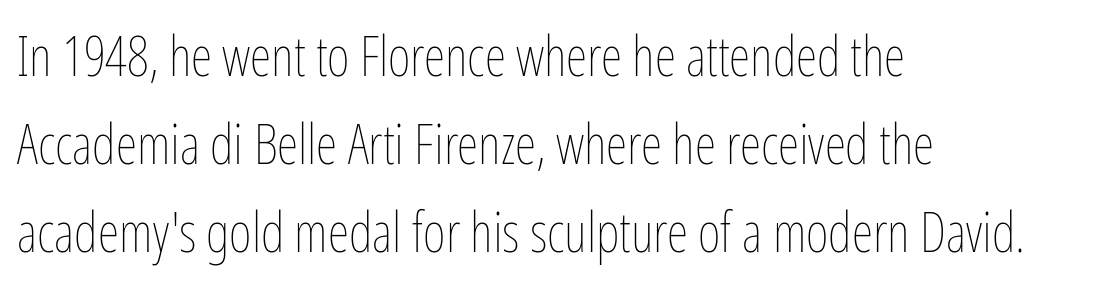
No chunkiness to these letters — they're not bold. Here the designer chose a conventional face with non-uniform glyph widths. Upright lettering throughout. One glance says typical: line gaps are just what's usual. Leftover space on each line is placed entirely after the last word.
